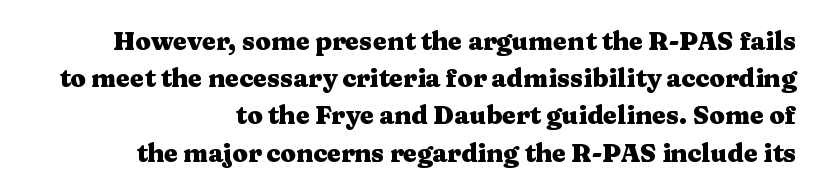
Q: Is the text bold? A: Yes.
Q: Is the text italic (slanted)? A: No, it is upright.
Q: Is the text underlined? A: No.
Q: How is the paragraph aligned? A: Right-aligned.
Q: Is the spacing between letters normal or unusually wide? A: Normal.
Q: Is the spacing between lines tight, normal or loose? A: Normal.
